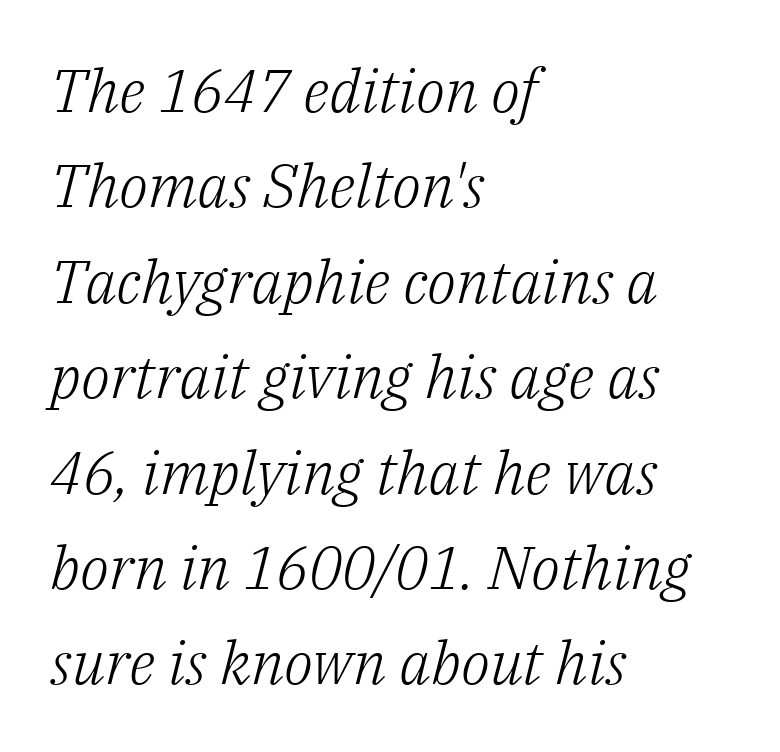
Q: Is the text bold? A: No.
Q: Is the text italic (slanted)? A: Yes, it leans right by about 14 degrees.
Q: Is the typeface a serif or a sans-serif typeface? A: Serif.
Q: Is the text underlined? A: No.
Q: How is the paragraph aligned? A: Left-aligned.
Q: Is the spacing between letters normal or unusually wide? A: Normal.
Q: Is the spacing between lines tight, normal or loose? A: Normal.
Q: Width (condensed, normal, or wide)? A: Normal.
Q: Stroke contrast? A: Low.
Q: x-height? A: Medium.
Q: Monospaced? A: No.
